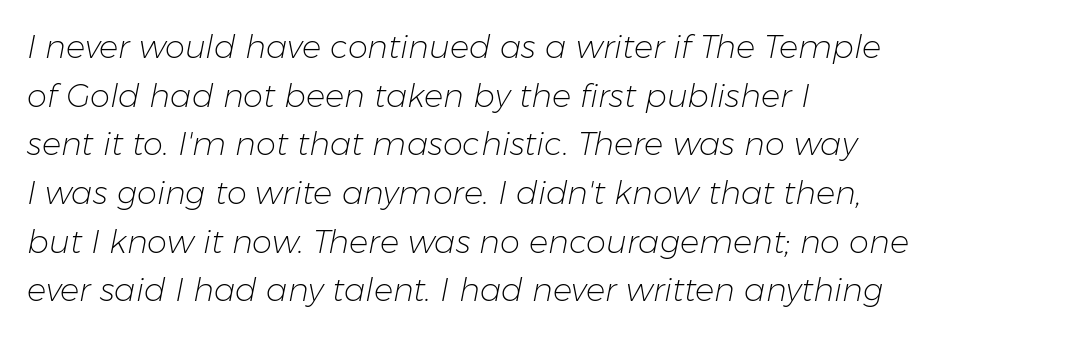
Q: Is the text bold? A: No.
Q: Is the text italic (slanted)? A: Yes, it leans right by about 11 degrees.
Q: Is the text underlined? A: No.
Q: How is the paragraph aligned? A: Left-aligned.
Q: Is the spacing between letters normal or unusually wide? A: Normal.
Q: Is the spacing between lines tight, normal or loose? A: Normal.
Q: Width (condensed, normal, or wide)? A: Normal.
Q: Stroke contrast? A: Low.
Q: x-height? A: Medium.
Q: Monospaced? A: No.
